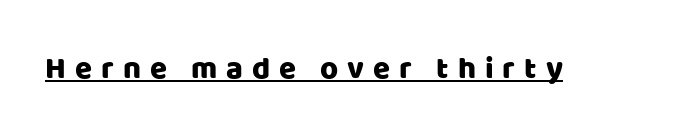
{"serif": "no", "italic": "no", "width": "normal", "stroke_contrast": "low", "x_height": "large", "monospaced": "no", "underline": "yes", "letter_spacing": "wide", "letter_spacing_em": 0.29, "glyph_px": 31}
